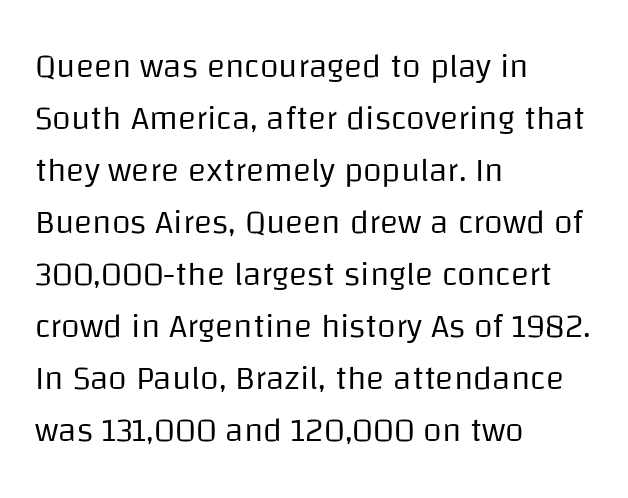
Short note: letters normally spaced. Weight class: somewhere from thin through regular. A typesetter would label this face a sans. Reading down the block, your eye returns to a fixed left position each line.
